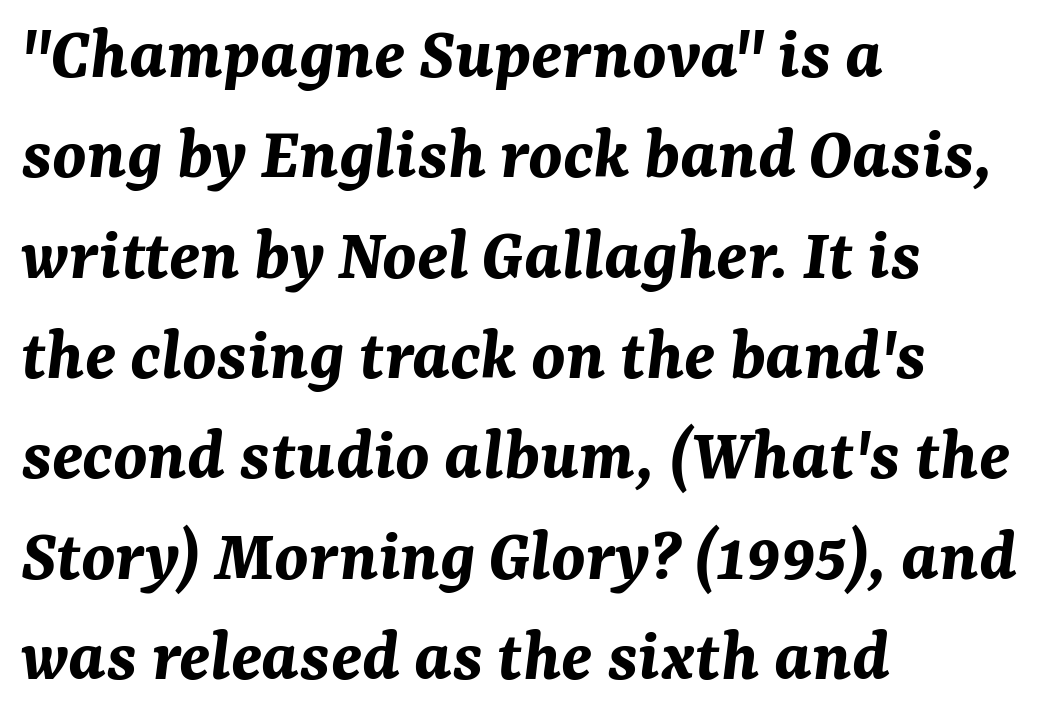
Descenders are the only things crossing below the line. Compared with typical body copy, the letter spacing here is the same. Thick stems and heavy bowls — unmistakably bold. A normal amount of white space separates one row of letters from the next. Tall strokes in this sample are angled rather than plumb. Think of a printed novel: that variable character pitch is what you see here.
